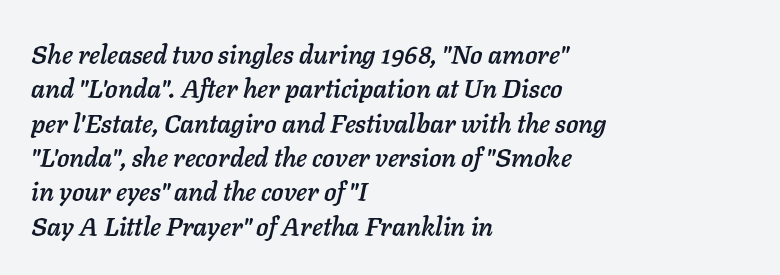
The image shows 26 px text type, italic (leaning right); set left-aligned, normal line spacing (1.32x), normal letter spacing, not underlined.
